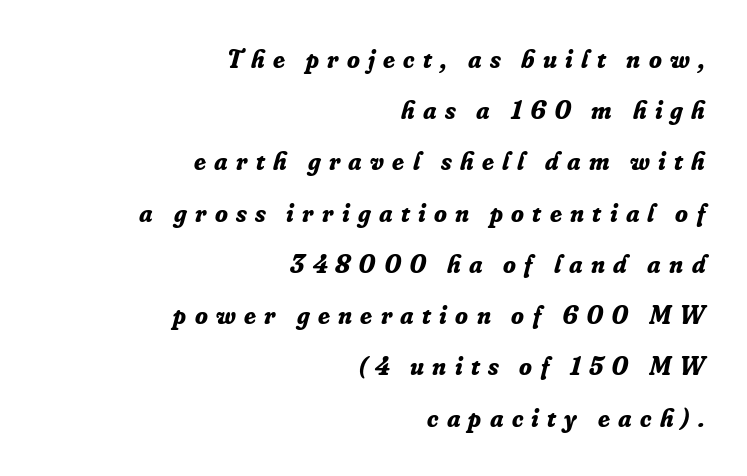
The image shows 26 px bold type, italic (leaning right); set right-aligned, loose line spacing (1.97x), unusually wide letter spacing (+0.32 em), not underlined.
